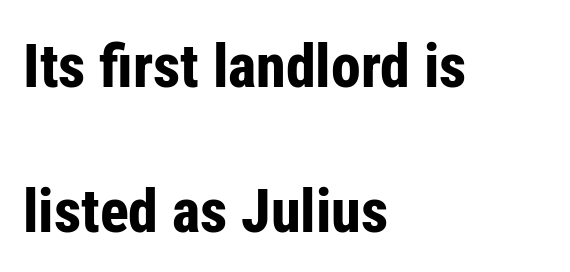
Q: Is the text bold? A: Yes.
Q: Is the text italic (slanted)? A: No, it is upright.
Q: Is the typeface a serif or a sans-serif typeface? A: Sans-serif.
Q: Is the text underlined? A: No.
Q: How is the paragraph aligned? A: Left-aligned.
Q: Is the spacing between letters normal or unusually wide? A: Normal.
Q: Is the spacing between lines tight, normal or loose? A: Loose.
Q: Width (condensed, normal, or wide)? A: Condensed.
Q: Stroke contrast? A: Low.
Q: x-height? A: Medium.
Q: Monospaced? A: No.
